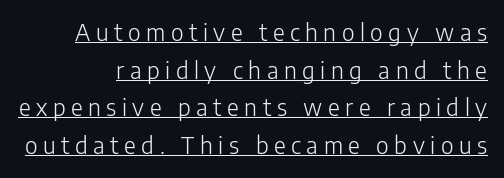
{"italic": "no", "bold": "no", "underline": "yes", "align": "right", "line_spacing": "normal", "line_spacing_ratio": 1.64, "letter_spacing": "wide", "letter_spacing_em": 0.24, "glyph_px": 23}
